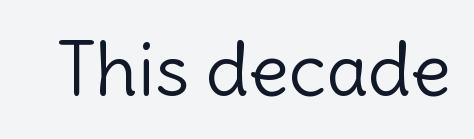
{"serif": "no", "italic": "no", "bold": "no", "weight": "light", "width": "normal", "x_height": "medium", "monospaced": "no", "underline": "no", "letter_spacing": "normal", "letter_spacing_em": 0.0, "glyph_px": 74}
